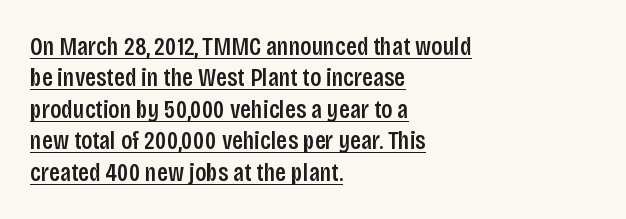
{"italic": "no", "bold": "semi", "underline": "yes", "align": "left", "line_spacing_ratio": 1.21, "letter_spacing": "normal", "letter_spacing_em": 0.0, "glyph_px": 26}
